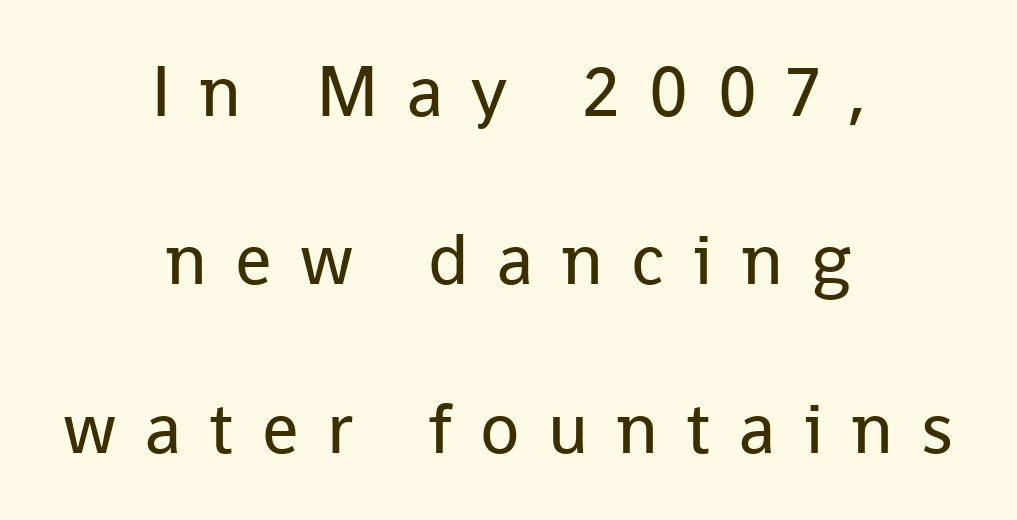
The image shows 72 px regular-weight sans-serif type, upright; set centered, loose line spacing (2.34x), unusually wide letter spacing (+0.39 em), not underlined; low stroke contrast and a medium x-height.
